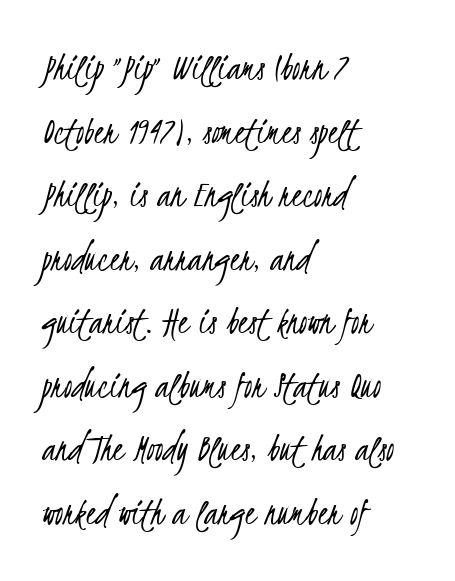
Q: Is the text bold? A: No.
Q: Is the typeface a serif or a sans-serif typeface? A: Sans-serif.
Q: Is the text underlined? A: No.
Q: How is the paragraph aligned? A: Left-aligned.
Q: Is the spacing between letters normal or unusually wide? A: Normal.
Q: Is the spacing between lines tight, normal or loose? A: Normal.
Q: Width (condensed, normal, or wide)? A: Condensed.
Q: Stroke contrast? A: Low.
Q: x-height? A: Small.
Q: Monospaced? A: No.
